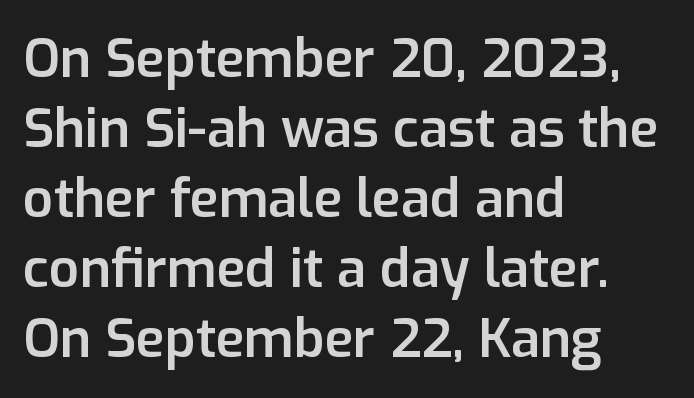
This is sans-serif lettering, the kind often seen on screens and signage. In terms of weight, the rendering is demibold, just under bold. The compositor pushed each line to the left boundary. Is this a fixed-width face? No — the glyphs have proportional, varying widths. Beneath every word, the page is bare.
